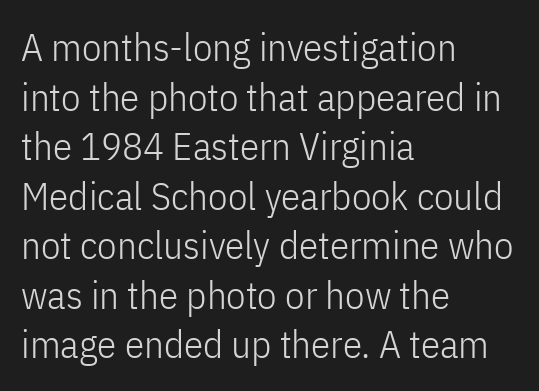
Q: Is the text bold? A: No.
Q: Is the text italic (slanted)? A: No, it is upright.
Q: Is the typeface a serif or a sans-serif typeface? A: Sans-serif.
Q: Is the text underlined? A: No.
Q: How is the paragraph aligned? A: Left-aligned.
Q: Is the spacing between letters normal or unusually wide? A: Normal.
Q: Is the spacing between lines tight, normal or loose? A: Normal.
Q: Width (condensed, normal, or wide)? A: Condensed.
Q: Stroke contrast? A: Low.
Q: x-height? A: Medium.
Q: Monospaced? A: No.
